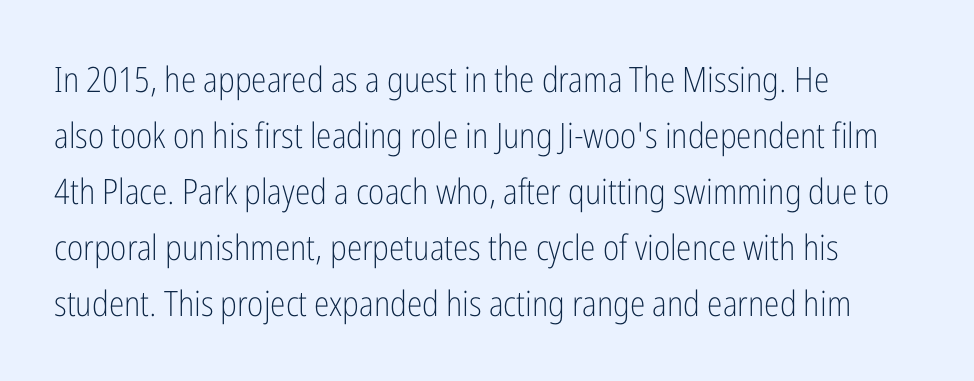
Q: Is the text bold? A: No.
Q: Is the text italic (slanted)? A: No, it is upright.
Q: Is the typeface a serif or a sans-serif typeface? A: Sans-serif.
Q: Is the text underlined? A: No.
Q: How is the paragraph aligned? A: Left-aligned.
Q: Is the spacing between letters normal or unusually wide? A: Normal.
Q: Is the spacing between lines tight, normal or loose? A: Normal.
Q: Width (condensed, normal, or wide)? A: Condensed.
Q: Stroke contrast? A: Low.
Q: x-height? A: Medium.
Q: Monospaced? A: No.
